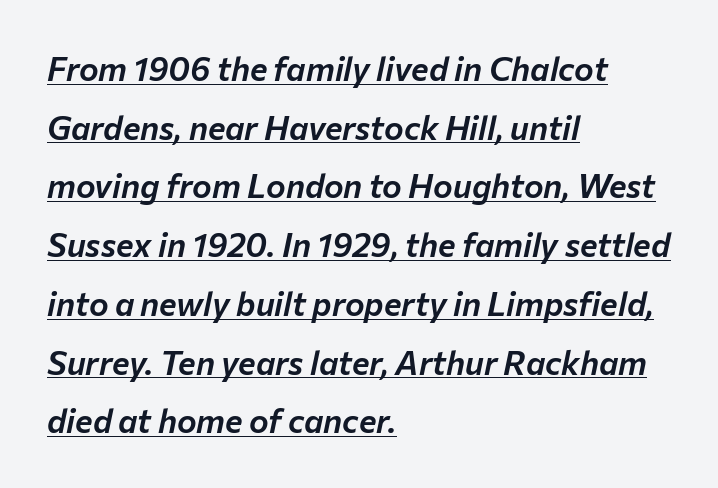
Q: Is the text italic (slanted)? A: Yes, it leans right by about 12 degrees.
Q: Is the text underlined? A: Yes.
Q: How is the paragraph aligned? A: Left-aligned.
Q: Is the spacing between letters normal or unusually wide? A: Normal.
Q: Width (condensed, normal, or wide)? A: Normal.
Q: Stroke contrast? A: Low.
Q: x-height? A: Medium.
Q: Monospaced? A: No.
